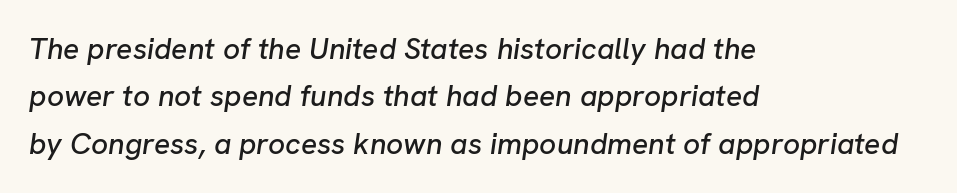
{"italic": "yes", "lean": "right", "slant_degrees": 8, "width": "normal", "stroke_contrast": "low", "x_height": "medium", "monospaced": "no", "underline": "no", "align": "left", "line_spacing": "normal", "line_spacing_ratio": 1.58, "letter_spacing": "normal", "letter_spacing_em": 0.0, "glyph_px": 30}
